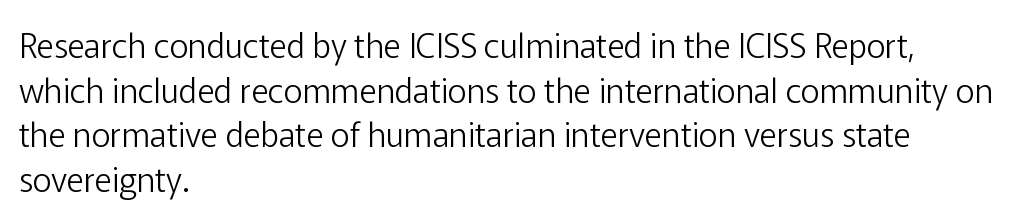
The image shows 33 px light sans-serif type, upright; set left-aligned, normal line spacing (1.35x), normal letter spacing, not underlined; low stroke contrast and a medium x-height.
